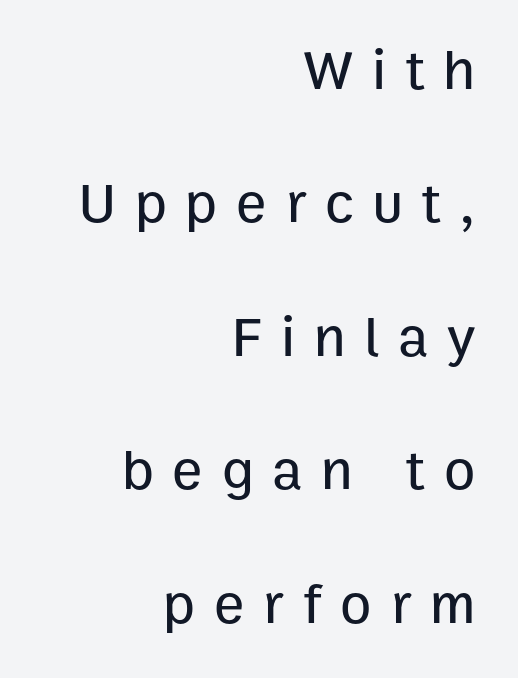
The image shows 57 px sans-serif type, upright; set right-aligned, loose line spacing (2.34x), unusually wide letter spacing (+0.33 em), not underlined; low stroke contrast and a medium x-height.
